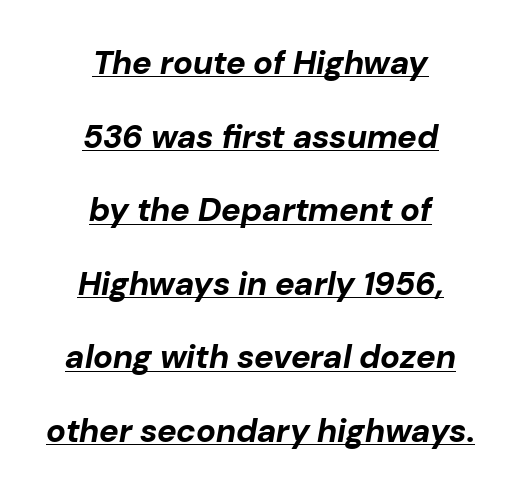
The image shows 33 px bold type, italic (leaning right); set centered, loose line spacing (2.23x), normal letter spacing, underlined; low stroke contrast and a medium x-height.
